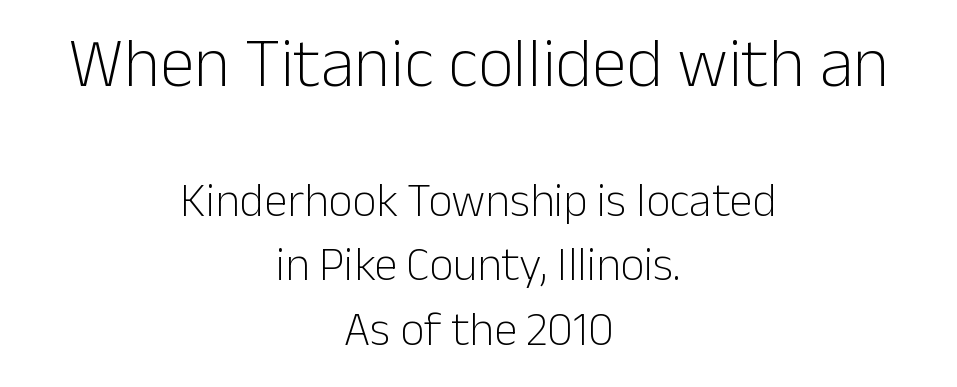
Q: Is the text bold? A: No.
Q: Is the text italic (slanted)? A: No, it is upright.
Q: Is the typeface a serif or a sans-serif typeface? A: Sans-serif.
Q: Is the text underlined? A: No.
Q: How is the paragraph aligned? A: Centered.
Q: Is the spacing between letters normal or unusually wide? A: Normal.
Q: Is the spacing between lines tight, normal or loose? A: Normal.
Q: Which block of text is set in a larger size, the first (top) or the second (bottom)? A: The first (top) one.
Q: Width (condensed, normal, or wide)? A: Normal.
Q: Stroke contrast? A: Low.
Q: x-height? A: Medium.
Q: Monospaced? A: No.
